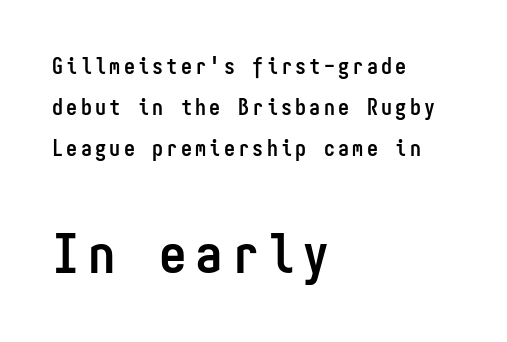
The image shows 55 px semibold, condensed sans-serif type, upright, monospaced; set left-aligned, line spacing 1.87x, not underlined; the second (bottom) block is 2.5x larger; low stroke contrast and a medium x-height.
